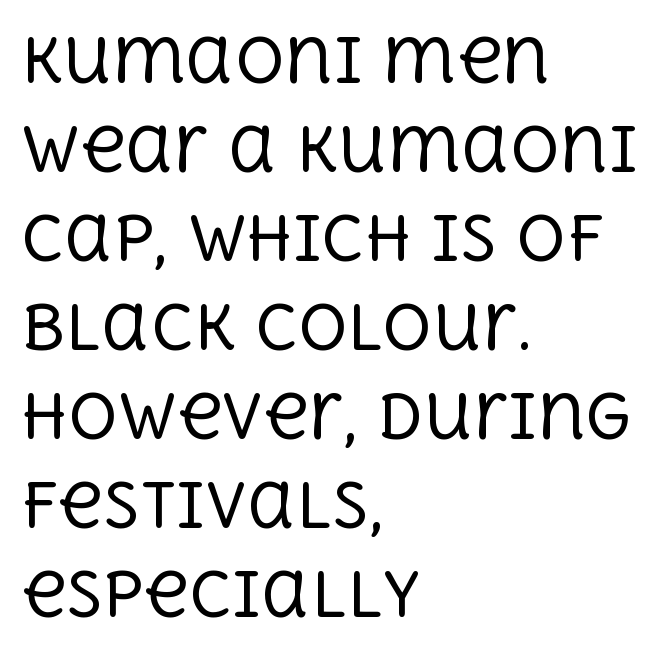
Stroke thickness stays within the range of a standard reading face or lighter. Lines of text with bare space underneath. Nothing unusual about the tracking: characters are spaced as the font intends. These lines are composed in type with serifs. Posture: straight, roman, zero tilt.
